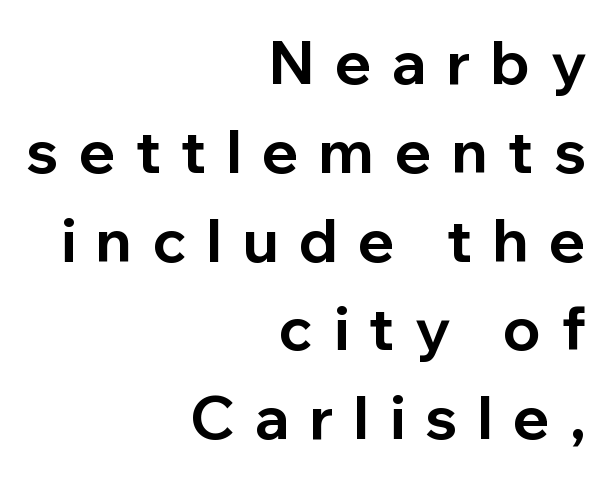
Q: Is the text bold? A: Yes.
Q: Is the text italic (slanted)? A: No, it is upright.
Q: Is the typeface a serif or a sans-serif typeface? A: Sans-serif.
Q: Is the text underlined? A: No.
Q: How is the paragraph aligned? A: Right-aligned.
Q: Is the spacing between letters normal or unusually wide? A: Unusually wide.
Q: Is the spacing between lines tight, normal or loose? A: Normal.
Q: Width (condensed, normal, or wide)? A: Normal.
Q: Stroke contrast? A: Low.
Q: x-height? A: Medium.
Q: Monospaced? A: No.
